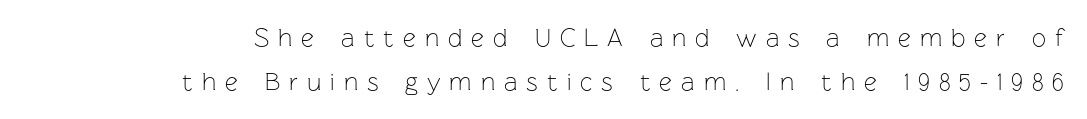
{"italic": "no", "bold": "no", "underline": "no", "align": "right", "line_spacing_ratio": 1.75, "letter_spacing": "wide", "letter_spacing_em": 0.36, "glyph_px": 25}
